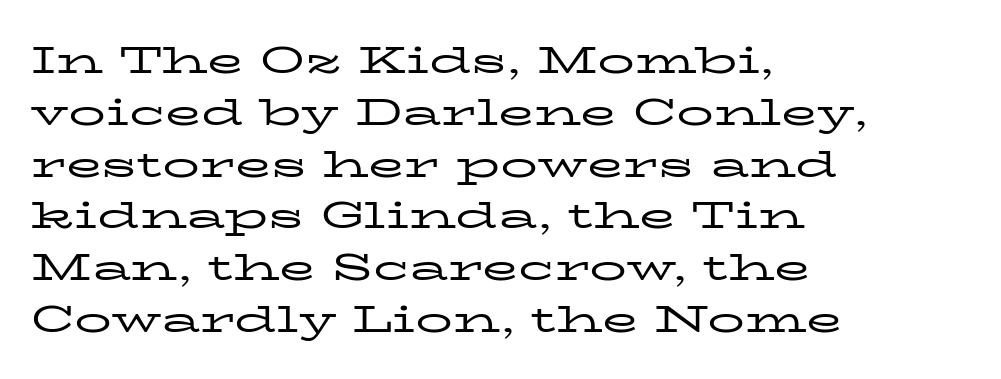
Q: Is the text bold? A: No.
Q: Is the text italic (slanted)? A: No, it is upright.
Q: Is the typeface a serif or a sans-serif typeface? A: Serif.
Q: Is the text underlined? A: No.
Q: How is the paragraph aligned? A: Left-aligned.
Q: Is the spacing between letters normal or unusually wide? A: Normal.
Q: Is the spacing between lines tight, normal or loose? A: Normal.
Q: Width (condensed, normal, or wide)? A: Wide.
Q: Stroke contrast? A: Low.
Q: x-height? A: Medium.
Q: Monospaced? A: No.
